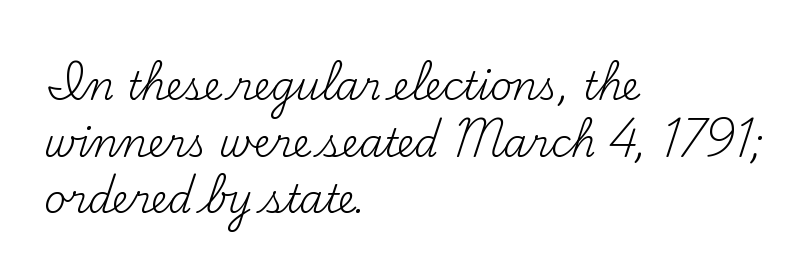
The image shows 38 px regular-weight serif type; set left-aligned, normal line spacing (1.49x), normal letter spacing, not underlined; medium stroke contrast and a small x-height.
